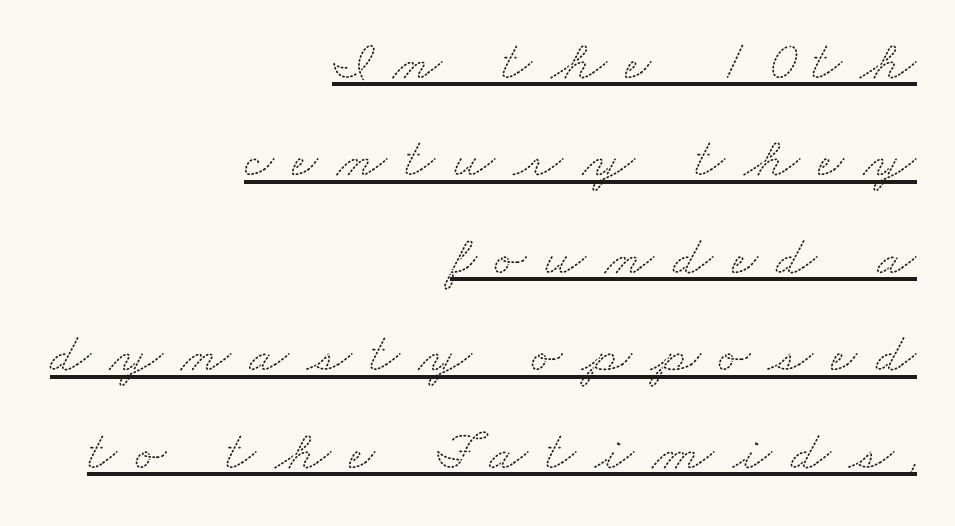
Q: Is the typeface a serif or a sans-serif typeface? A: Serif.
Q: Is the text underlined? A: Yes.
Q: How is the paragraph aligned? A: Right-aligned.
Q: Is the spacing between letters normal or unusually wide? A: Unusually wide.
Q: Width (condensed, normal, or wide)? A: Wide.
Q: Stroke contrast? A: Medium.
Q: x-height? A: Small.
Q: Monospaced? A: No.
